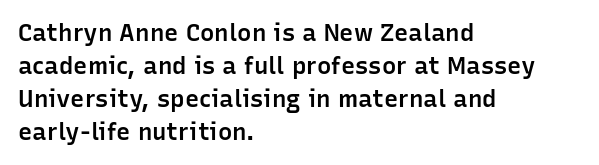
{"italic": "no", "bold": "semi", "underline": "no", "align": "left", "line_spacing": "normal", "line_spacing_ratio": 1.38, "letter_spacing": "normal", "letter_spacing_em": 0.0, "glyph_px": 24}
